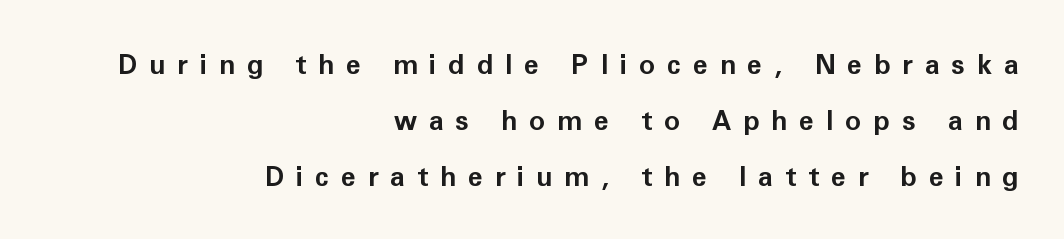
Q: Is the text bold? A: Yes.
Q: Is the text italic (slanted)? A: No, it is upright.
Q: Is the text underlined? A: No.
Q: How is the paragraph aligned? A: Right-aligned.
Q: Is the spacing between letters normal or unusually wide? A: Unusually wide.
Q: Is the spacing between lines tight, normal or loose? A: Loose.
